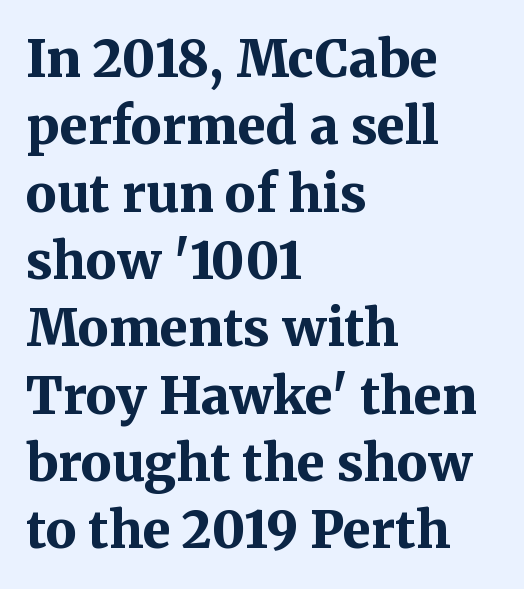
The image shows 51 px bold serif type, upright; set left-aligned, normal line spacing (1.32x), normal letter spacing, not underlined; medium stroke contrast and a medium x-height.
